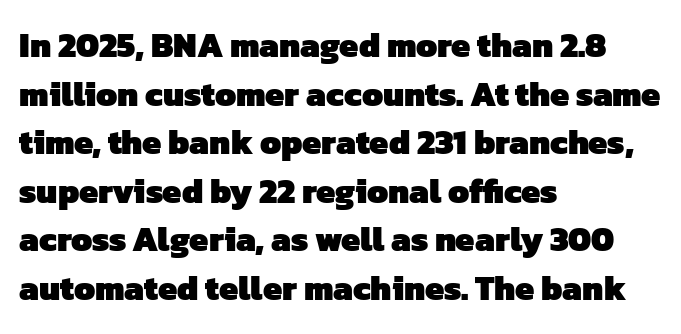
{"serif": "no", "bold": "yes", "weight": "heavy", "width": "normal", "stroke_contrast": "low", "x_height": "medium", "monospaced": "no", "underline": "no", "align": "left", "line_spacing": "normal", "line_spacing_ratio": 1.43, "letter_spacing": "normal", "letter_spacing_em": 0.0, "glyph_px": 34}
